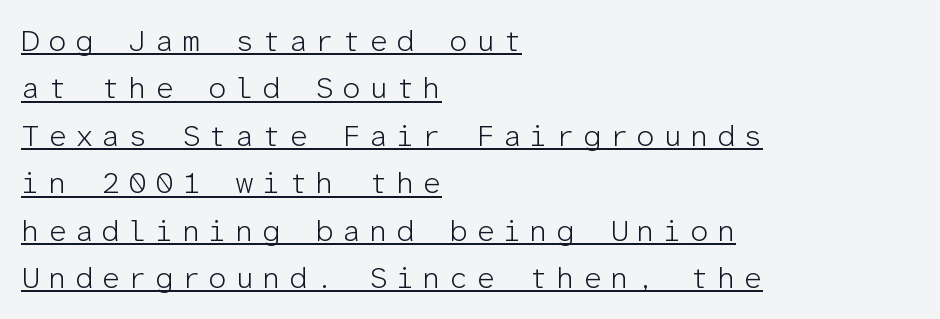
Stems and bowls with no extra thickness — not bold. The tracking jumps out immediately: characters are airy and widely separated. Every row of glyphs begins at an identical x-position on the left. Monospaced: the letters line up in strict vertical columns. One glance says typical: line gaps are just what's usual. No italicization has been applied; the sample stays upright.
